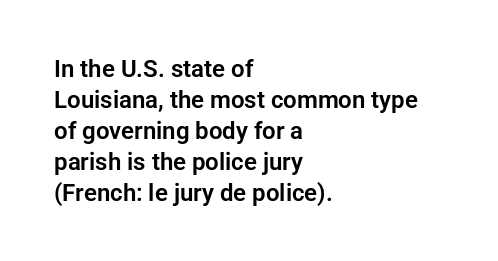
Q: Is the text italic (slanted)? A: No, it is upright.
Q: Is the text underlined? A: No.
Q: How is the paragraph aligned? A: Left-aligned.
Q: Is the spacing between letters normal or unusually wide? A: Normal.
Q: Is the spacing between lines tight, normal or loose? A: Normal.
